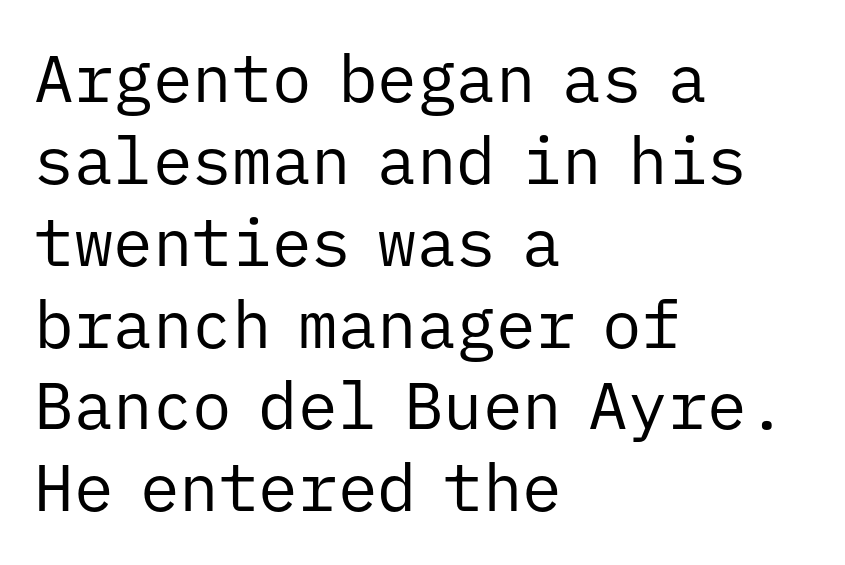
The image shows 66 px regular-weight sans-serif type, upright, monospaced; set left-aligned, line spacing 1.24x, normal letter spacing, not underlined; low stroke contrast and a medium x-height.
